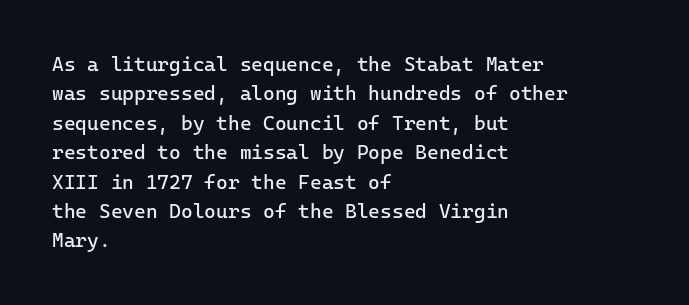
The image shows 20 px text type, upright; set left-aligned, normal line spacing (1.47x), normal letter spacing, not underlined.
